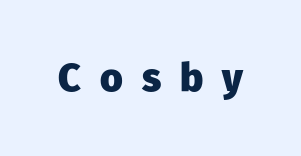
The image shows 39 px heavy sans-serif type, upright; set unusually wide letter spacing (+0.49 em), not underlined; low stroke contrast and a medium x-height.
